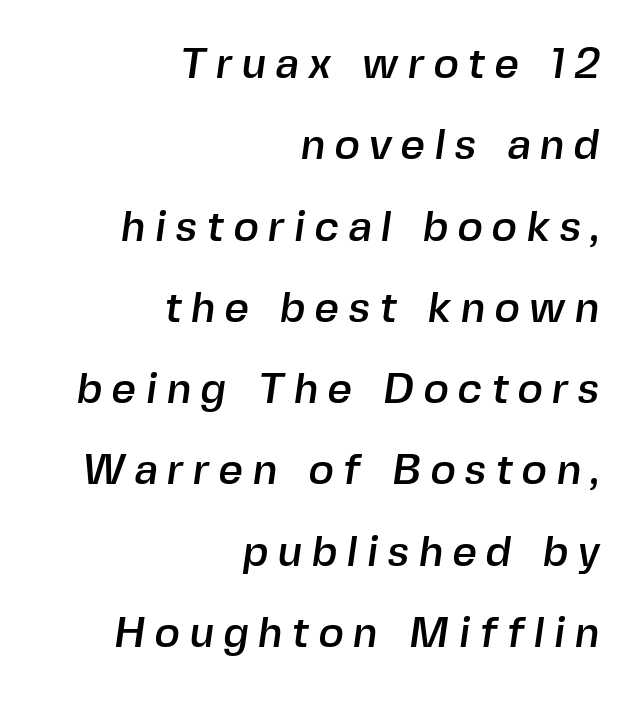
{"serif": "no", "width": "normal", "x_height": "medium", "monospaced": "no", "underline": "no", "align": "right", "line_spacing_ratio": 1.89, "letter_spacing": "wide", "letter_spacing_em": 0.21, "glyph_px": 43}
